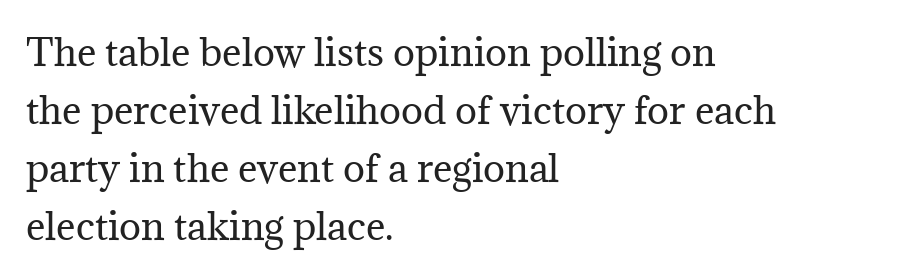
Q: Is the text bold? A: No.
Q: Is the text italic (slanted)? A: No, it is upright.
Q: Is the typeface a serif or a sans-serif typeface? A: Serif.
Q: Is the text underlined? A: No.
Q: How is the paragraph aligned? A: Left-aligned.
Q: Is the spacing between letters normal or unusually wide? A: Normal.
Q: Is the spacing between lines tight, normal or loose? A: Normal.
Q: Width (condensed, normal, or wide)? A: Normal.
Q: Stroke contrast? A: Medium.
Q: x-height? A: Medium.
Q: Monospaced? A: No.
